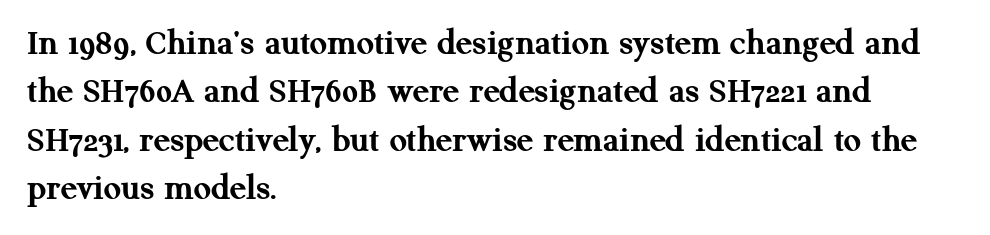
The image shows 38 px semibold serif type, upright; set left-aligned, normal line spacing (1.27x), normal letter spacing, not underlined; medium stroke contrast and a medium x-height.
